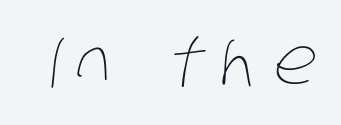
Q: Is the text bold? A: No.
Q: Is the text underlined? A: No.
Q: Is the spacing between letters normal or unusually wide? A: Unusually wide.
Q: Width (condensed, normal, or wide)? A: Condensed.
Q: Stroke contrast? A: Low.
Q: x-height? A: Large.
Q: Monospaced? A: No.
